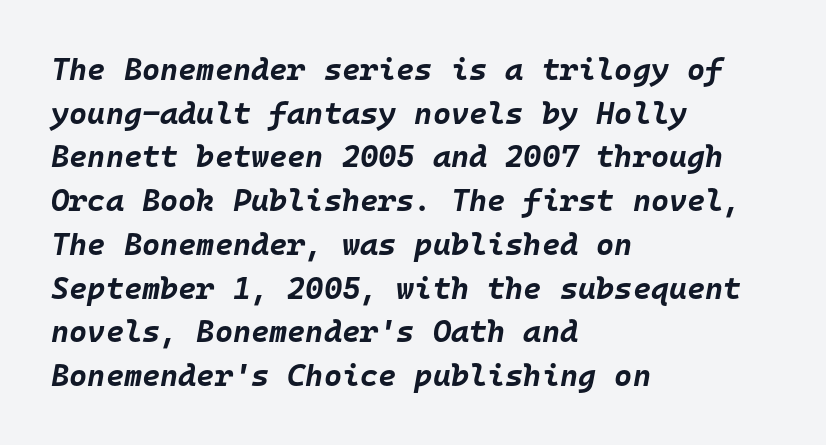
An italicized treatment has been applied to the whole sample. Monospaced: the letters line up in strict vertical columns. Interline gaps are of average width in this sample. Beneath every word, the page is bare.
